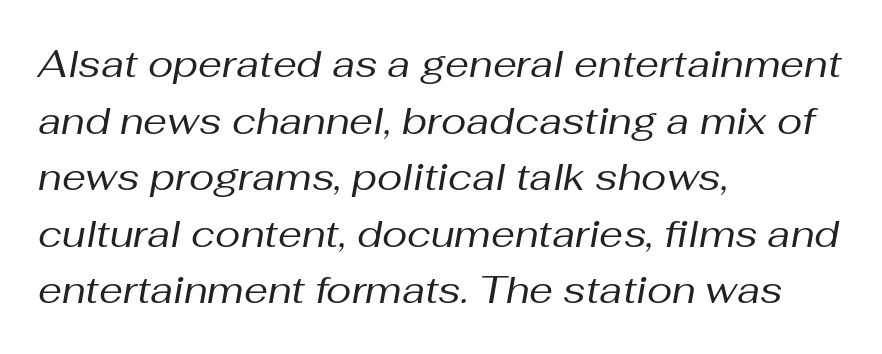
Q: Is the text bold? A: No.
Q: Is the text italic (slanted)? A: Yes, it leans right by about 10 degrees.
Q: Is the text underlined? A: No.
Q: How is the paragraph aligned? A: Left-aligned.
Q: Is the spacing between letters normal or unusually wide? A: Normal.
Q: Is the spacing between lines tight, normal or loose? A: Normal.
Q: Width (condensed, normal, or wide)? A: Normal.
Q: Stroke contrast? A: Medium.
Q: x-height? A: Medium.
Q: Monospaced? A: No.
